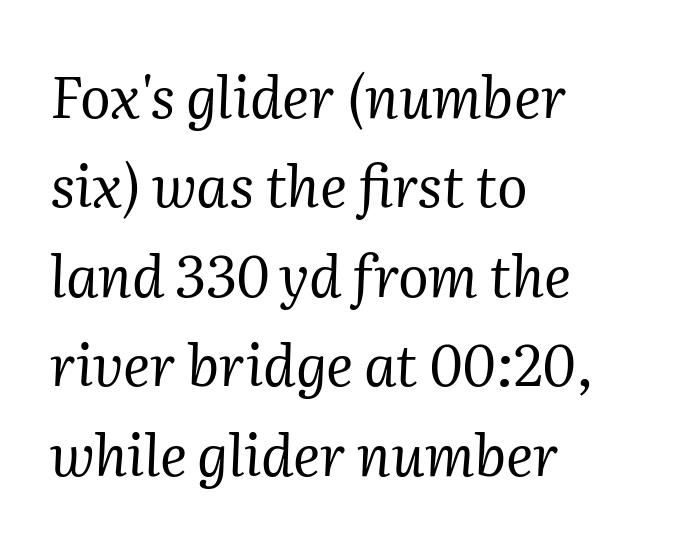
Q: Is the text bold? A: No.
Q: Is the text italic (slanted)? A: Yes, it leans right by about 2 degrees.
Q: Is the typeface a serif or a sans-serif typeface? A: Serif.
Q: Is the text underlined? A: No.
Q: How is the paragraph aligned? A: Left-aligned.
Q: Is the spacing between letters normal or unusually wide? A: Normal.
Q: Is the spacing between lines tight, normal or loose? A: Normal.
Q: Width (condensed, normal, or wide)? A: Normal.
Q: Stroke contrast? A: Medium.
Q: x-height? A: Medium.
Q: Monospaced? A: No.
